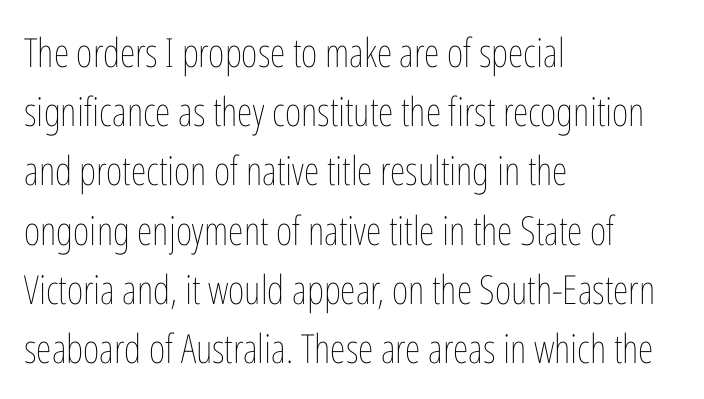
The characters are drawn with everyday or finer stroke widths. Character widths vary here, with narrow letters taking less room than wide ones. Honestly, there is no underline to notice here at all. A classic flush-left, rag-right setting is used for this passage. This block has exactly the height ordinary leading produces. These lines were composed using upright roman letters.
